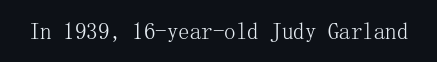
The image shows 23 px text type, upright; set normal letter spacing, not underlined.
